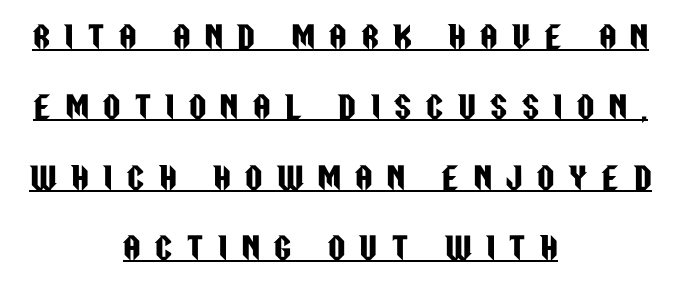
Q: Is the text italic (slanted)? A: No, it is upright.
Q: Is the typeface a serif or a sans-serif typeface? A: Sans-serif.
Q: Is the text underlined? A: Yes.
Q: How is the paragraph aligned? A: Centered.
Q: Is the spacing between letters normal or unusually wide? A: Unusually wide.
Q: Is the spacing between lines tight, normal or loose? A: Loose.
Q: Width (condensed, normal, or wide)? A: Condensed.
Q: Stroke contrast? A: Low.
Q: x-height? A: Large.
Q: Monospaced? A: No.
